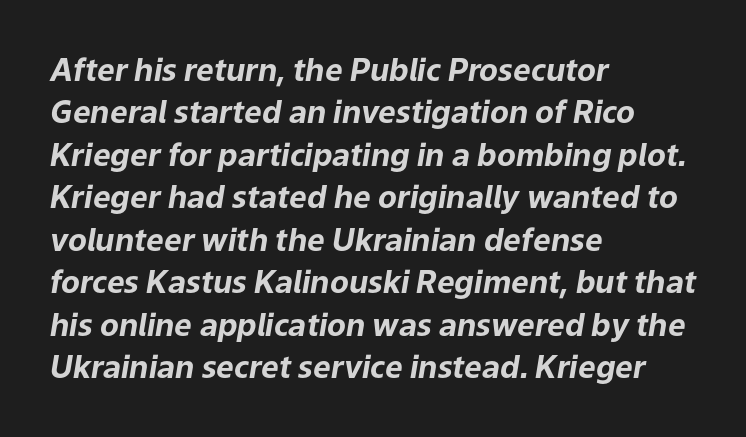
The space beneath each line is pristine and unruled. Default kerning and tracking; the words read as compact shapes. The glyphs have the mass of a bold cut. This sample uses an oblique cut, with every glyph tilted off the vertical. These lines are rendered in a variable-pitch font.
